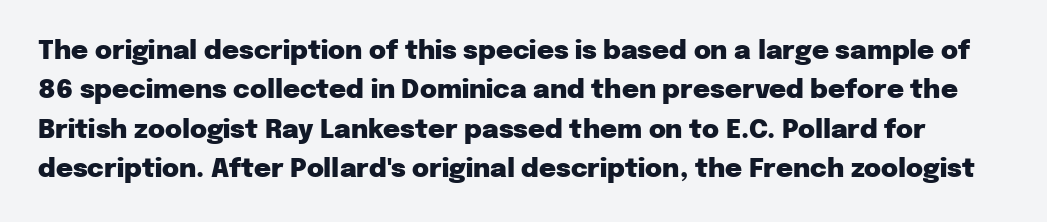
Q: Is the text bold? A: Yes.
Q: Is the text italic (slanted)? A: No, it is upright.
Q: Is the text underlined? A: No.
Q: Is the spacing between letters normal or unusually wide? A: Normal.
Q: Is the spacing between lines tight, normal or loose? A: Normal.
